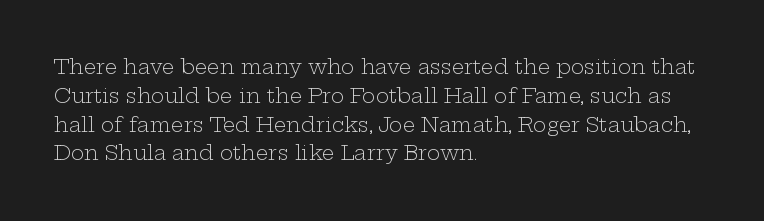
The image shows 20 px text type, upright; set left-aligned, normal line spacing (1.44x), normal letter spacing, not underlined.
